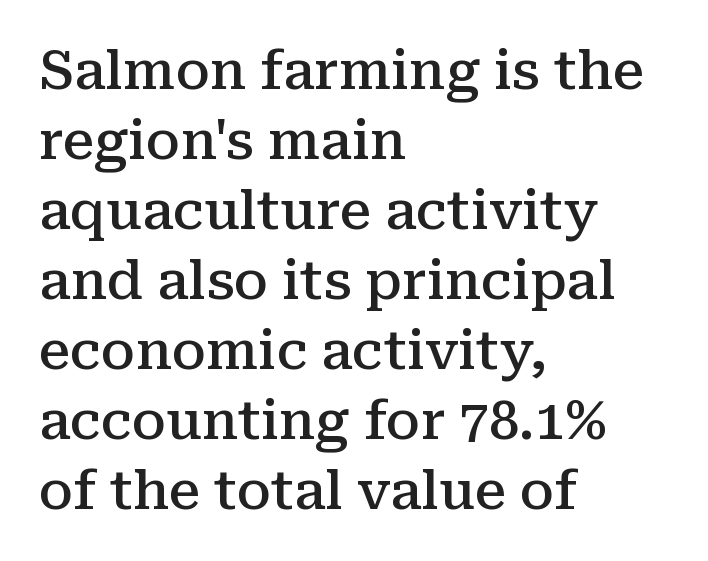
The image shows 53 px semibold serif type, upright; set left-aligned, normal line spacing (1.32x), normal letter spacing, not underlined; medium stroke contrast and a medium x-height.
